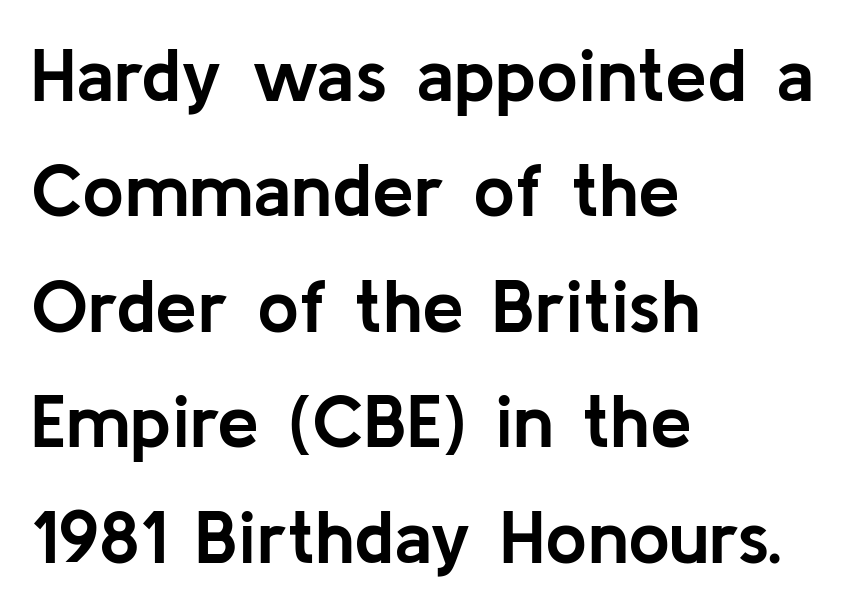
{"serif": "no", "italic": "no", "bold": "yes", "weight": "semibold", "width": "normal", "stroke_contrast": "low", "x_height": "medium", "monospaced": "no", "underline": "no", "align": "left", "line_spacing": "normal", "line_spacing_ratio": 1.54, "letter_spacing": "normal", "letter_spacing_em": 0.0, "glyph_px": 75}
